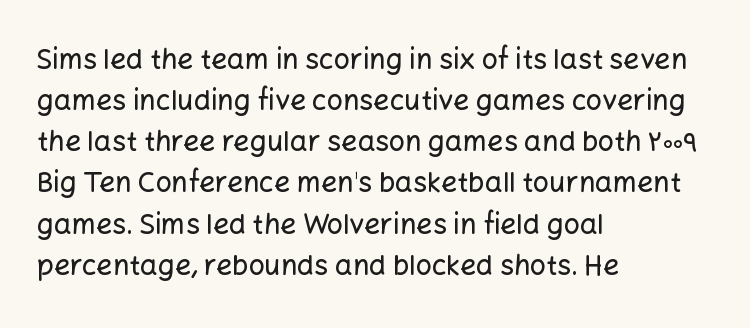
Q: Is the text italic (slanted)? A: No, it is upright.
Q: Is the typeface a serif or a sans-serif typeface? A: Sans-serif.
Q: Is the text underlined? A: No.
Q: How is the paragraph aligned? A: Left-aligned.
Q: Is the spacing between letters normal or unusually wide? A: Normal.
Q: Is the spacing between lines tight, normal or loose? A: Normal.
Q: Width (condensed, normal, or wide)? A: Normal.
Q: Stroke contrast? A: Low.
Q: x-height? A: Medium.
Q: Monospaced? A: No.
